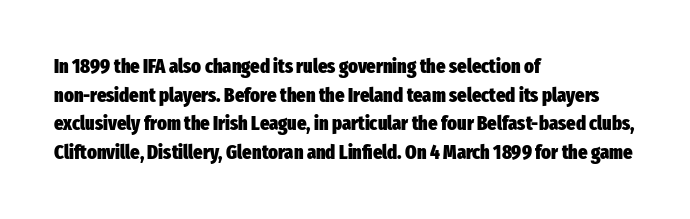
{"italic": "no", "bold": "yes", "underline": "no", "align": "left", "line_spacing": "normal", "line_spacing_ratio": 1.43, "letter_spacing": "normal", "letter_spacing_em": 0.0, "glyph_px": 20}
